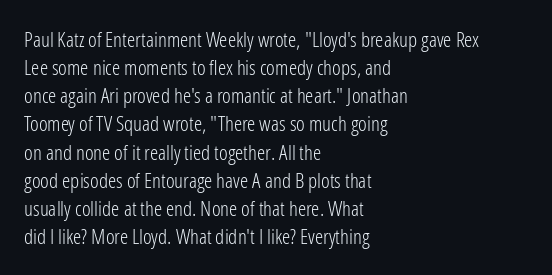
The image shows 21 px text type, upright; set left-aligned, normal line spacing (1.34x), normal letter spacing, not underlined.
